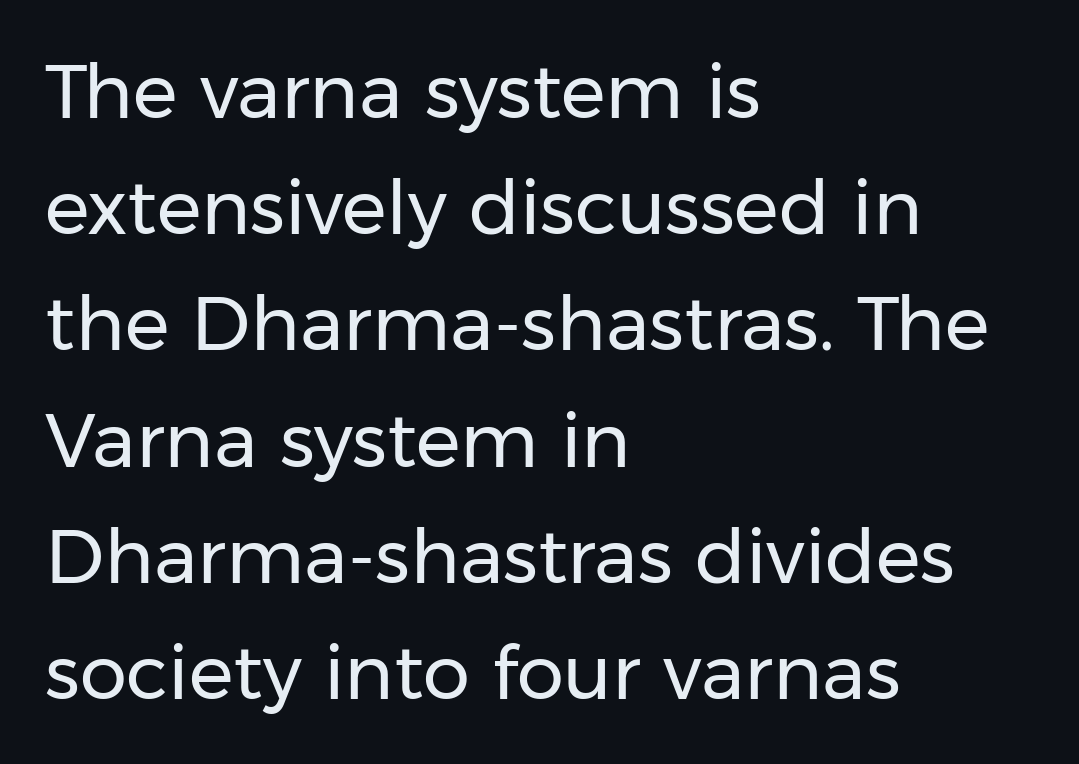
Weight: not bold — regular or lighter. The rendering keeps characters at their native spacing. Descenders are the only things crossing below the line. Where is the straight margin? On the left. Do the letters lean? They stand straight.
